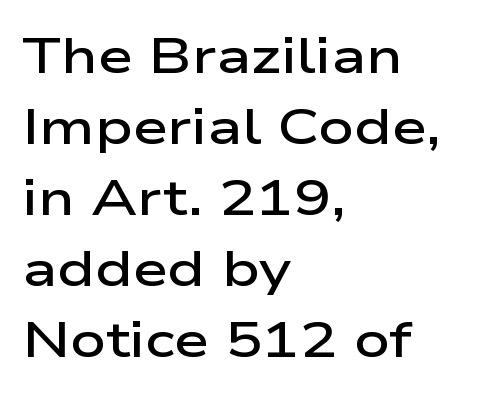
Underline: absent. The paragraph shown leans on its left margin. The gaps between neighbouring characters are ordinary and unremarkable. Characters remain perfectly vertical along every line.
